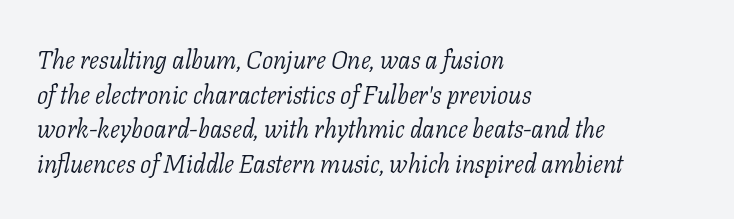
Q: Is the text bold? A: No.
Q: Is the text italic (slanted)? A: Yes, it leans right by about 11 degrees.
Q: Is the text underlined? A: No.
Q: How is the paragraph aligned? A: Left-aligned.
Q: Is the spacing between letters normal or unusually wide? A: Normal.
Q: Is the spacing between lines tight, normal or loose? A: Normal.
